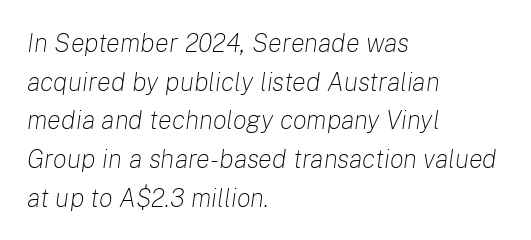
The image shows 26 px text type, italic (leaning right); set left-aligned, normal line spacing (1.49x), normal letter spacing, not underlined.
